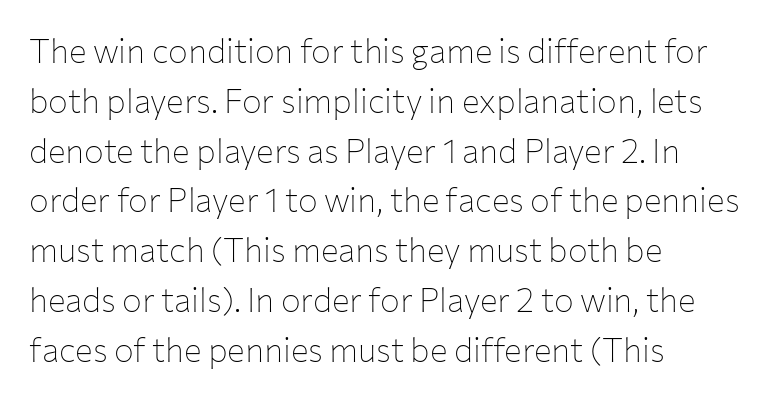
The compositor pushed each line to the left boundary. It's the straight-up-and-down kind of type. Notice how descenders clear the ascenders below comfortably — that's standard leading. You can tell from the bare stems that sans-serif type was used. The glyphs are unaccompanied by any horizontal stroke below them.
